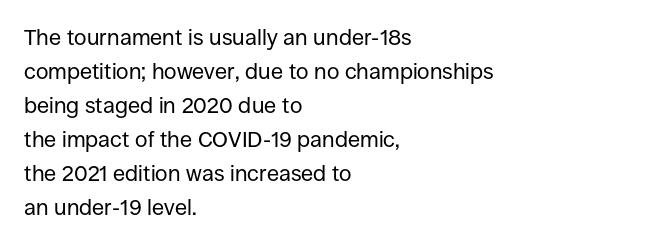
The image shows 22 px text type, upright; set left-aligned, normal line spacing (1.55x), normal letter spacing, not underlined.
